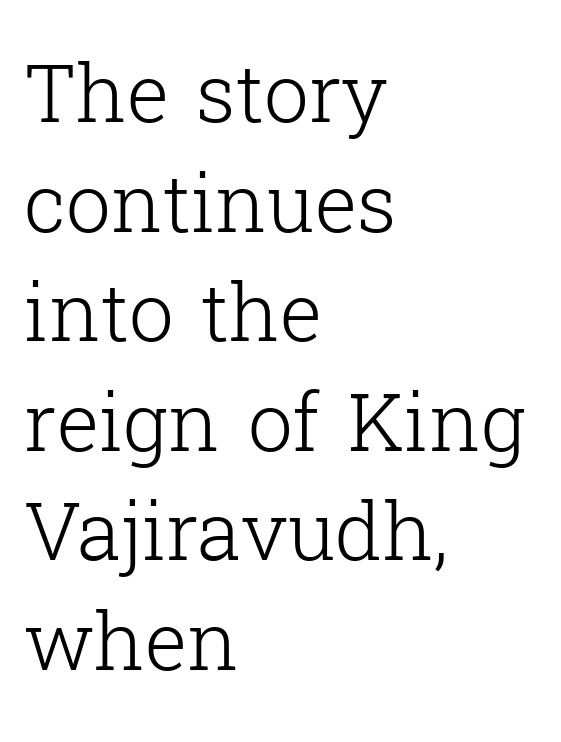
Q: Is the text bold? A: No.
Q: Is the text italic (slanted)? A: No, it is upright.
Q: Is the typeface a serif or a sans-serif typeface? A: Serif.
Q: Is the text underlined? A: No.
Q: How is the paragraph aligned? A: Left-aligned.
Q: Is the spacing between letters normal or unusually wide? A: Normal.
Q: Is the spacing between lines tight, normal or loose? A: Normal.
Q: Width (condensed, normal, or wide)? A: Normal.
Q: Stroke contrast? A: Low.
Q: x-height? A: Medium.
Q: Monospaced? A: No.
